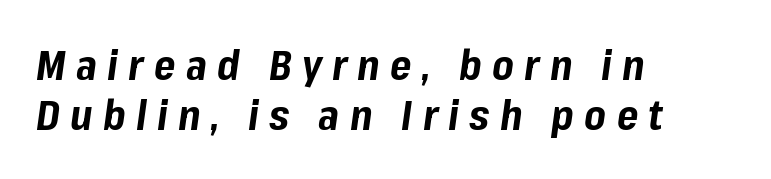
{"italic": "yes", "lean": "right", "slant_degrees": 8, "bold": "yes", "weight": "bold", "width": "normal", "stroke_contrast": "low", "x_height": "medium", "monospaced": "no", "underline": "no", "align": "left", "line_spacing_ratio": 1.23, "letter_spacing": "wide", "letter_spacing_em": 0.25, "glyph_px": 41}
